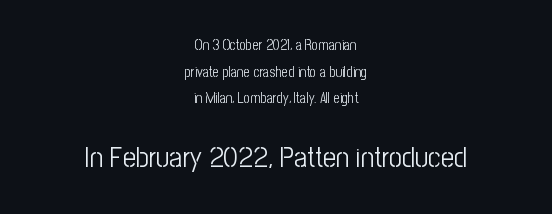
Is there any slant? The stems are plumb. Type size steps up from the first block to the second. Unlike a traditional serif, this face leaves its strokes unadorned. There is no visible air inserted between adjacent glyphs. A great deal of white space separates one row of letters from the next.
